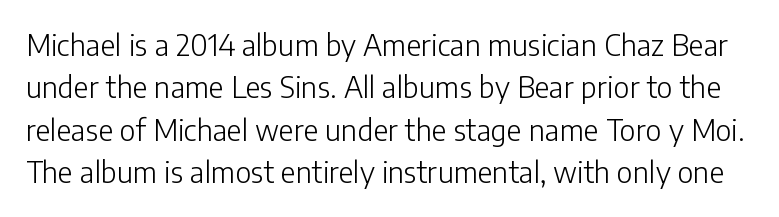
No italicization has been applied; the sample stays upright. Nothing unusual about the tracking: characters are spaced as the font intends. In terms of leading, this rendering sits right in the middle. Lines of text with bare space underneath.
